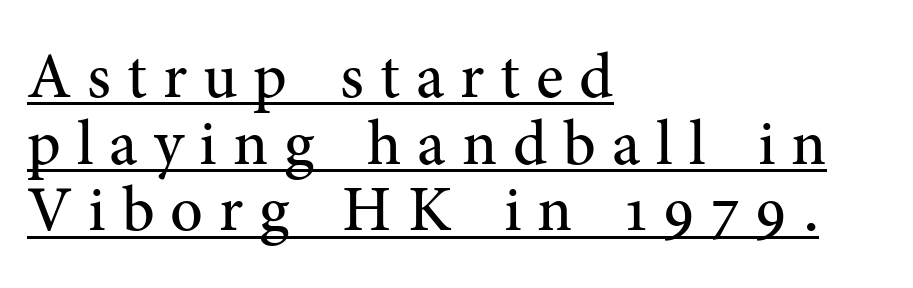
{"serif": "yes", "italic": "no", "bold": "no", "weight": "regular", "width": "normal", "stroke_contrast": "medium", "x_height": "medium", "monospaced": "no", "underline": "yes", "align": "left", "line_spacing": "tight", "line_spacing_ratio": 1.04, "letter_spacing": "wide", "letter_spacing_em": 0.25, "glyph_px": 64}
